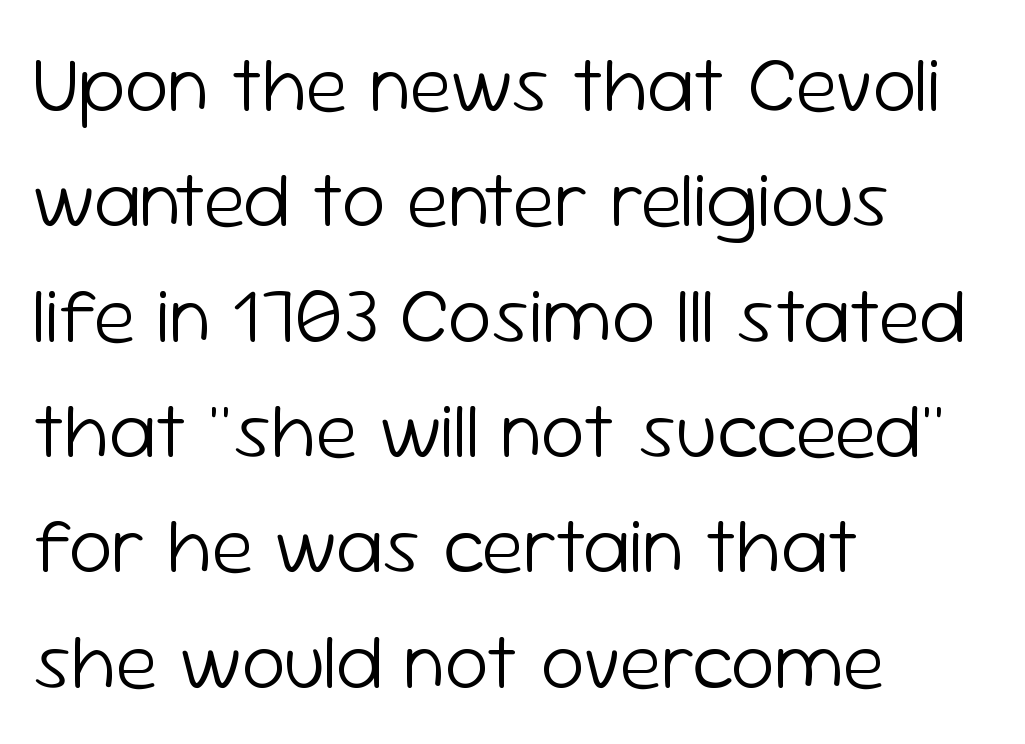
Q: Is the text bold? A: No.
Q: Is the text italic (slanted)? A: No, it is upright.
Q: Is the typeface a serif or a sans-serif typeface? A: Sans-serif.
Q: Is the text underlined? A: No.
Q: How is the paragraph aligned? A: Left-aligned.
Q: Is the spacing between letters normal or unusually wide? A: Normal.
Q: Is the spacing between lines tight, normal or loose? A: Normal.
Q: Width (condensed, normal, or wide)? A: Normal.
Q: Stroke contrast? A: Low.
Q: x-height? A: Medium.
Q: Monospaced? A: No.
